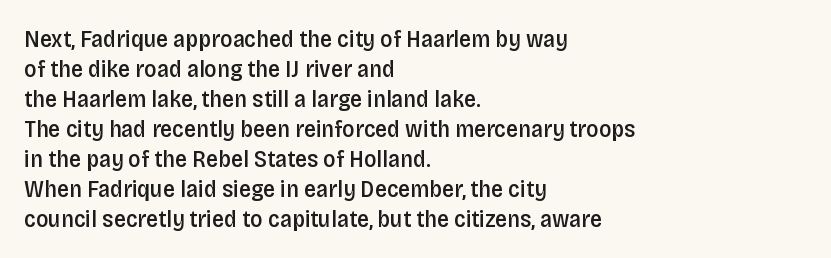
Unmarked baselines from the first word to the last. The leading is moderate, giving the passage an even texture. A bit beefed up — I'd call it semibold rather than bold. Horizontal alignment here is leftward, the default for most running prose. Style check: upright. Honestly, the letter spacing is just normal — you wouldn't notice it.
